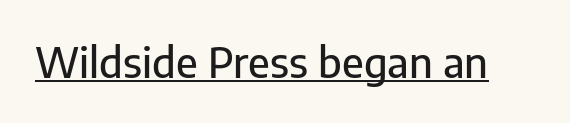
{"serif": "no", "italic": "no", "width": "normal", "stroke_contrast": "low", "x_height": "medium", "monospaced": "no", "underline": "yes", "letter_spacing": "normal", "letter_spacing_em": 0.0, "glyph_px": 41}
